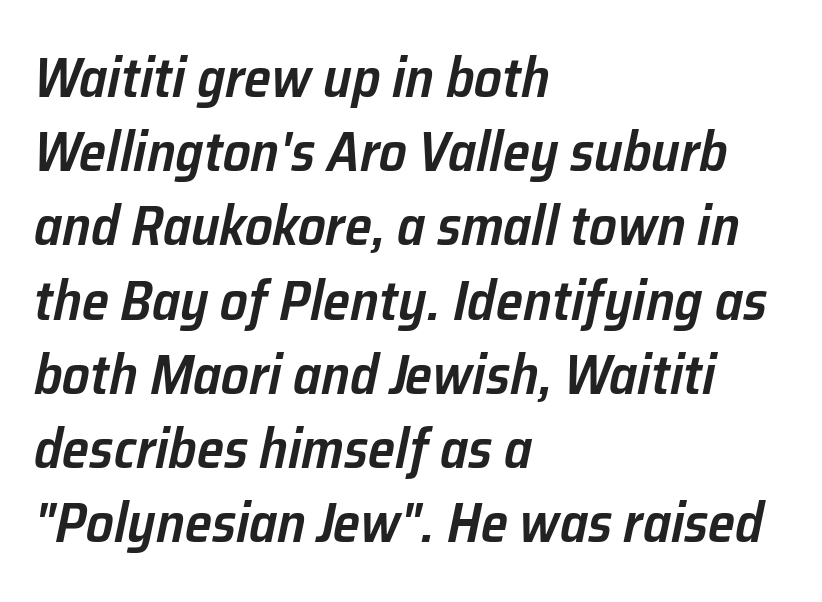
The image shows 55 px semibold type, italic (leaning right); set left-aligned, normal line spacing (1.35x), normal letter spacing, not underlined; low stroke contrast and a medium x-height.
